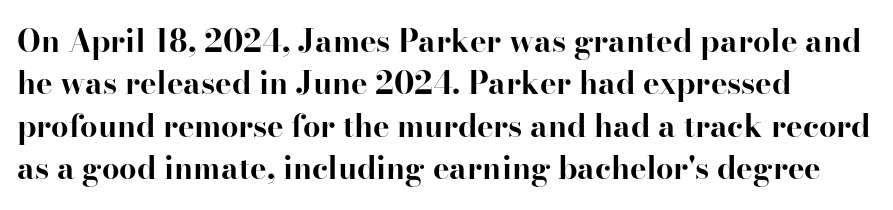
{"serif": "yes", "italic": "no", "bold": "yes", "weight": "bold", "width": "normal", "stroke_contrast": "high", "x_height": "small", "monospaced": "no", "underline": "no", "line_spacing": "normal", "line_spacing_ratio": 1.37, "letter_spacing": "normal", "letter_spacing_em": 0.0, "glyph_px": 31}
